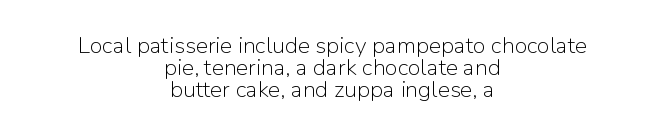
Q: Is the text bold? A: No.
Q: Is the text italic (slanted)? A: No, it is upright.
Q: Is the text underlined? A: No.
Q: How is the paragraph aligned? A: Centered.
Q: Is the spacing between letters normal or unusually wide? A: Normal.
Q: Is the spacing between lines tight, normal or loose? A: Tight.
